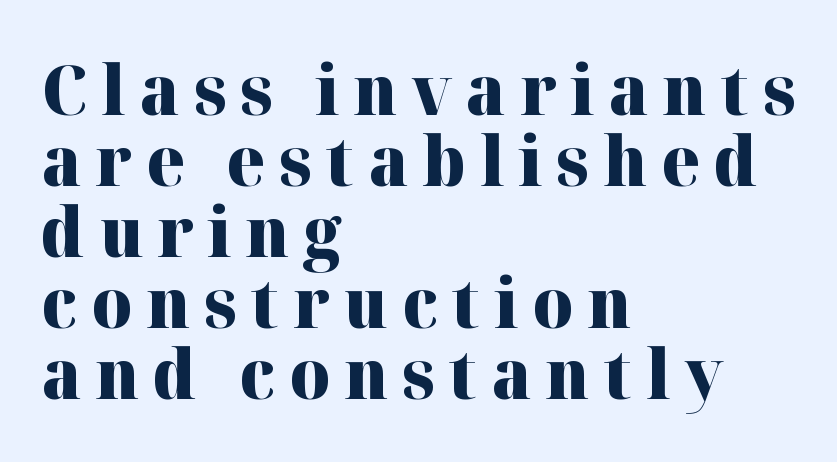
The lettering holds an erect, upright posture throughout. The leading is snug, giving the passage a crowded texture. The rendering uses a bold face; every stroke is thick and dark. The letters carry serifs — small finishing strokes at the ends of their stems.
